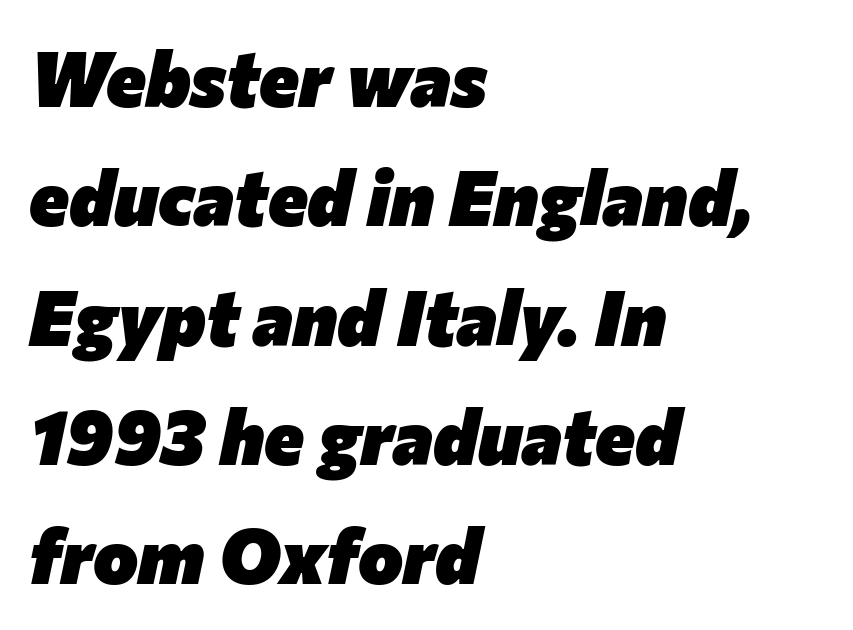
The image shows 76 px heavy type, italic (leaning right); set left-aligned, normal line spacing (1.57x), normal letter spacing, not underlined; low stroke contrast and a medium x-height.
